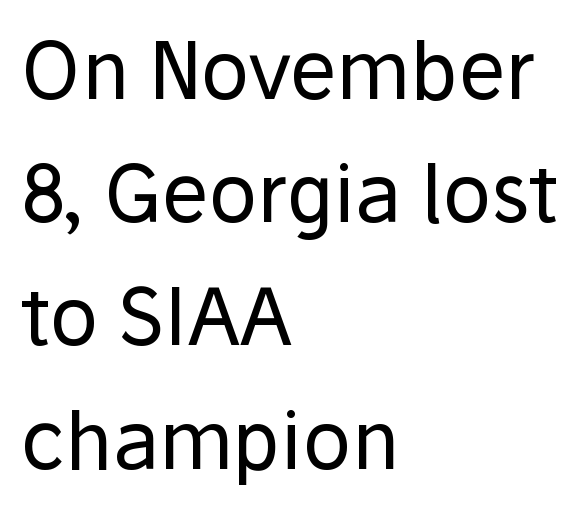
The image shows 79 px regular-weight sans-serif type, upright; set left-aligned, normal line spacing (1.56x), normal letter spacing, not underlined; low stroke contrast and a medium x-height.
